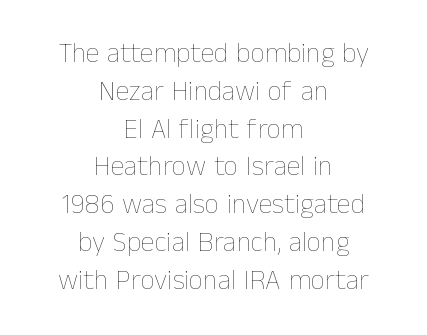
If you measured baseline to baseline, you'd find a middling distance. The tracking reads as untouched default to a designer's eye. Character widths vary here, with narrow letters taking less room than wide ones. Do the letters lean? They stand straight. These lines are centered, leaving both edges ragged. Descenders hang freely into open space.
